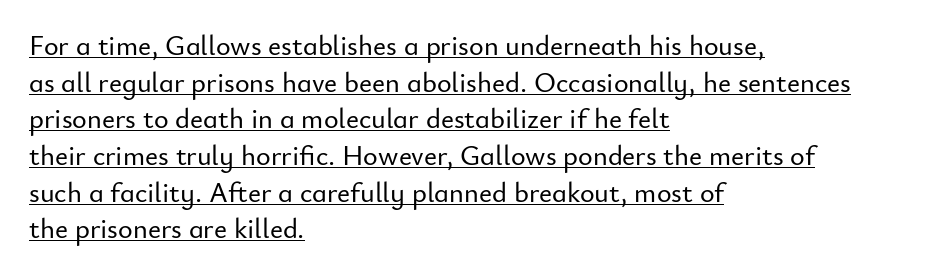
{"serif": "no", "italic": "no", "width": "normal", "stroke_contrast": "low", "x_height": "small", "monospaced": "no", "underline": "yes", "align": "left", "line_spacing": "normal", "line_spacing_ratio": 1.31, "letter_spacing": "normal", "letter_spacing_em": 0.0, "glyph_px": 28}
